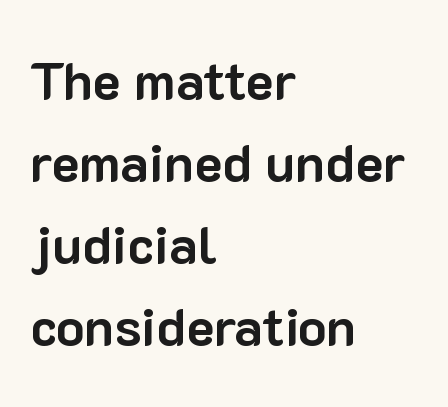
{"serif": "no", "italic": "no", "bold": "yes", "weight": "bold", "width": "normal", "stroke_contrast": "low", "x_height": "medium", "monospaced": "no", "underline": "no", "align": "left", "line_spacing": "normal", "line_spacing_ratio": 1.55, "letter_spacing": "normal", "letter_spacing_em": 0.0, "glyph_px": 53}
